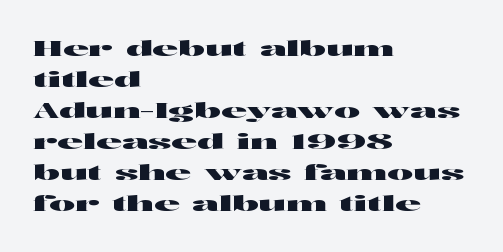
The image shows 22 px text type, upright; set left-aligned, normal line spacing (1.41x), normal letter spacing, not underlined.
